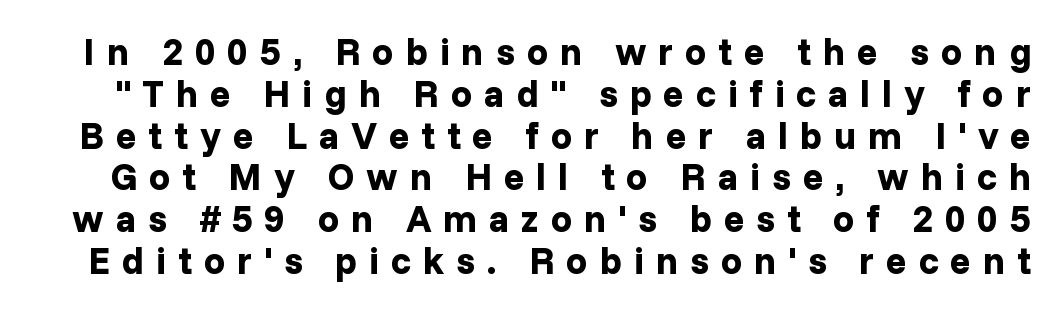
Q: Is the text bold? A: Yes.
Q: Is the text italic (slanted)? A: No, it is upright.
Q: Is the typeface a serif or a sans-serif typeface? A: Sans-serif.
Q: Is the text underlined? A: No.
Q: Is the spacing between letters normal or unusually wide? A: Unusually wide.
Q: Is the spacing between lines tight, normal or loose? A: Tight.
Q: Width (condensed, normal, or wide)? A: Normal.
Q: Stroke contrast? A: Low.
Q: x-height? A: Medium.
Q: Monospaced? A: No.
